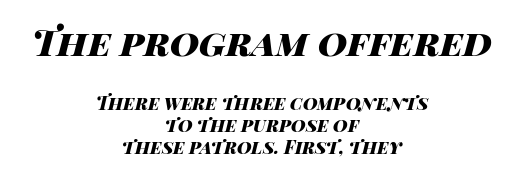
{"italic": "yes", "lean": "right", "slant_degrees": 14, "bold": "yes", "weight": "heavy", "width": "wide", "stroke_contrast": "high", "x_height": "large", "monospaced": "no", "underline": "no", "align": "center", "line_spacing_ratio": 1.22, "letter_spacing": "normal", "letter_spacing_em": 0.0, "larger_block": "first", "size_ratio": 2.0, "glyph_px": 36}
